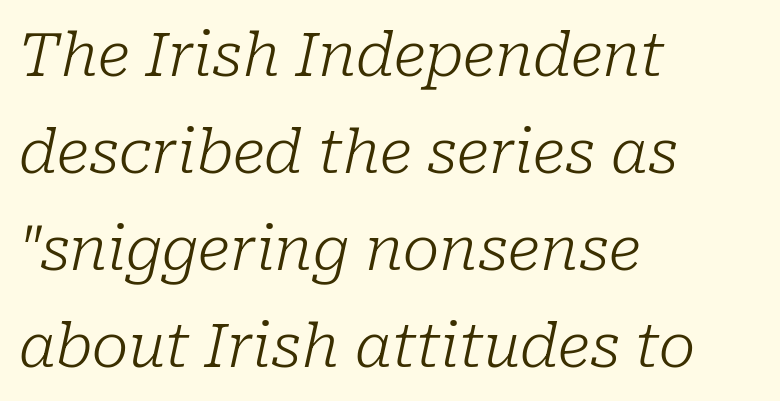
The image shows 61 px light serif type, italic (leaning right); set left-aligned, normal line spacing (1.59x), normal letter spacing, not underlined; low stroke contrast and a medium x-height.
